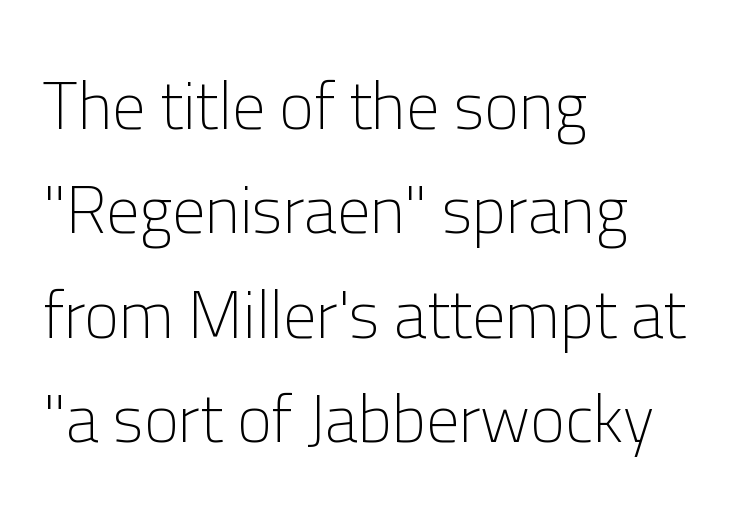
Tracking here is standard; glyphs follow each other at the usual distance. The vertical gap from one line to the next is medium. Descenders hang freely into open space. The lines are quadded left. Observe the absence of serifs on each vertical stroke in this sample. Spacing verdict: proportional, widths tailored to each character.
